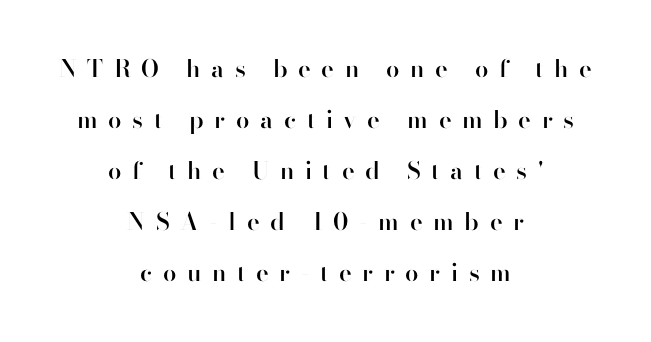
In CSS terms this would be text-align: center. Notice the wide empty band between every row — that's loose leading. This is the regular roman posture of the typeface. There is plenty of visible air inserted between adjacent glyphs. Slightly chunky letters — semibold, I'd say, not full bold.
